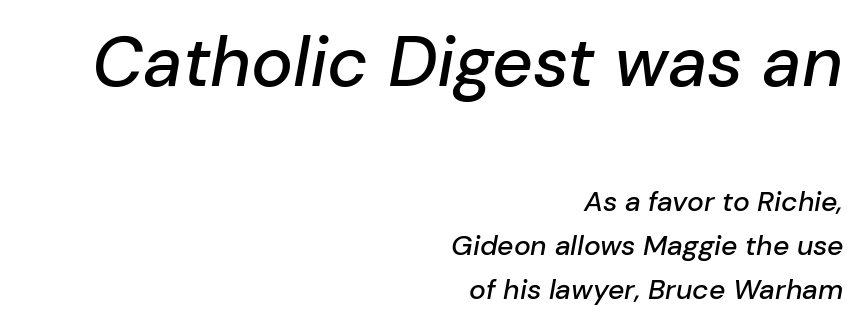
{"italic": "yes", "lean": "right", "slant_degrees": 10, "width": "normal", "stroke_contrast": "low", "x_height": "medium", "monospaced": "no", "underline": "no", "align": "right", "line_spacing": "normal", "line_spacing_ratio": 1.58, "letter_spacing": "normal", "letter_spacing_em": 0.0, "larger_block": "first", "size_ratio": 2.5, "glyph_px": 70}
